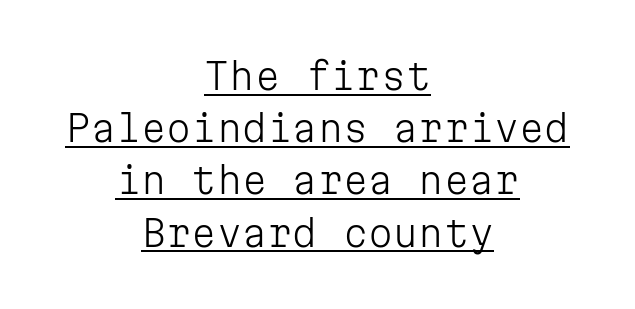
This is underlined copy, the kind a proofreader might mark for attention. Centered paragraph, ragged on both sides. The tracking reads as untouched default to a designer's eye. Serifs: no, the terminals of the letterforms are clean. Baseline-to-baseline distance is the conventional proportion of letter height.
